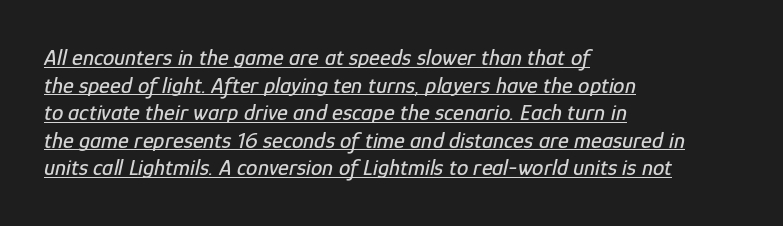
{"italic": "yes", "lean": "right", "slant_degrees": 12, "underline": "yes", "align": "left", "line_spacing_ratio": 1.2, "letter_spacing": "normal", "letter_spacing_em": 0.0, "glyph_px": 23}
